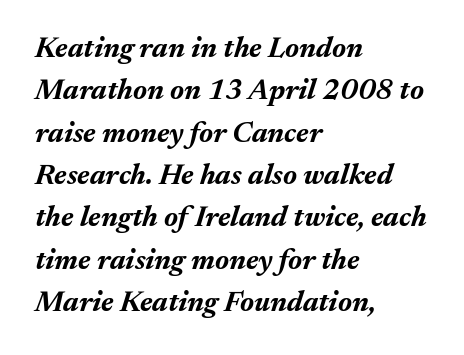
Q: Is the text bold? A: Yes.
Q: Is the text italic (slanted)? A: Yes, it leans right by about 17 degrees.
Q: Is the text underlined? A: No.
Q: How is the paragraph aligned? A: Left-aligned.
Q: Is the spacing between letters normal or unusually wide? A: Normal.
Q: Is the spacing between lines tight, normal or loose? A: Normal.
Q: Width (condensed, normal, or wide)? A: Normal.
Q: Stroke contrast? A: Medium.
Q: x-height? A: Medium.
Q: Monospaced? A: No.
